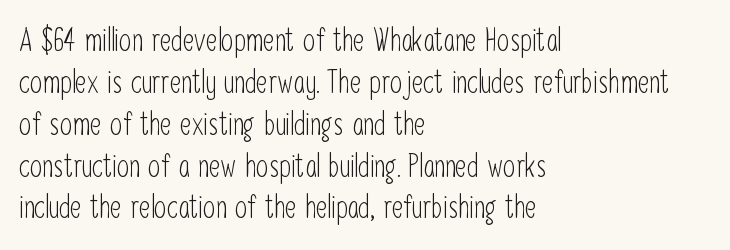
Q: Is the text bold? A: No.
Q: Is the text italic (slanted)? A: No, it is upright.
Q: Is the typeface a serif or a sans-serif typeface? A: Sans-serif.
Q: Is the text underlined? A: No.
Q: How is the paragraph aligned? A: Left-aligned.
Q: Is the spacing between letters normal or unusually wide? A: Normal.
Q: Is the spacing between lines tight, normal or loose? A: Normal.
Q: Width (condensed, normal, or wide)? A: Condensed.
Q: Stroke contrast? A: Low.
Q: x-height? A: Medium.
Q: Monospaced? A: No.
